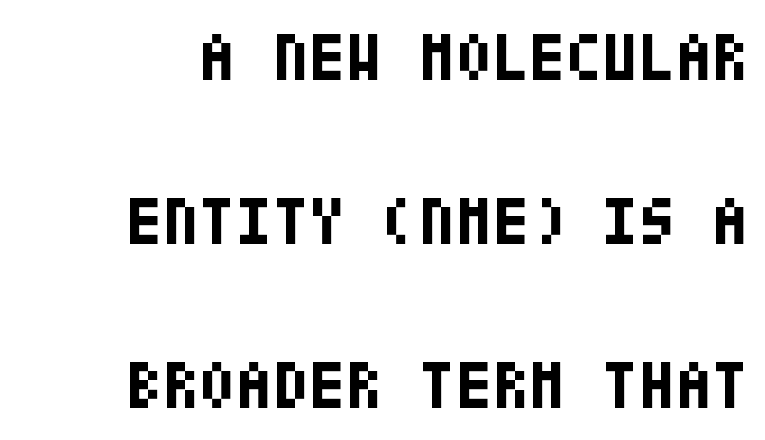
Q: Is the text bold? A: Yes.
Q: Is the text italic (slanted)? A: No, it is upright.
Q: Is the typeface a serif or a sans-serif typeface? A: Sans-serif.
Q: Is the text underlined? A: No.
Q: Is the spacing between letters normal or unusually wide? A: Normal.
Q: Is the spacing between lines tight, normal or loose? A: Loose.
Q: Width (condensed, normal, or wide)? A: Condensed.
Q: Stroke contrast? A: Low.
Q: x-height? A: Large.
